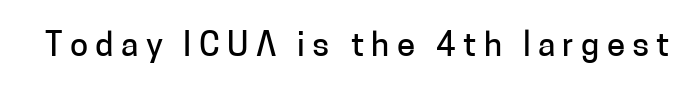
The specimen omits any rule beneath the text block's lines. Characters remain perfectly vertical along every line. The passage shown is typeset with a sans-serif family. Compared with typical body copy, the letter spacing here is much looser.
